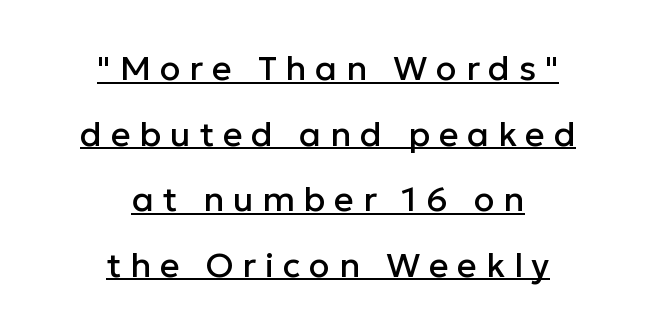
{"serif": "no", "italic": "no", "width": "normal", "stroke_contrast": "low", "x_height": "medium", "monospaced": "no", "underline": "yes", "align": "center", "line_spacing": "loose", "line_spacing_ratio": 1.93, "letter_spacing": "wide", "letter_spacing_em": 0.26, "glyph_px": 34}
